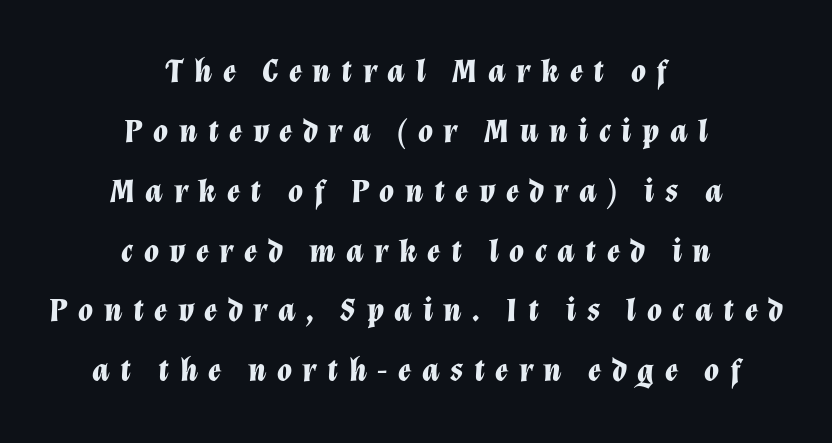
Reading down the block, each line starts at a different indent, mirrored at its end. Would a proofreader flag this as italicized? Yes. Strokes here are thick enough to call this a true bold. Here the designer chose a conventional face with non-uniform glyph widths. Caption: expanded tracking, letters set apart. The space beneath each line is pristine and unruled.
